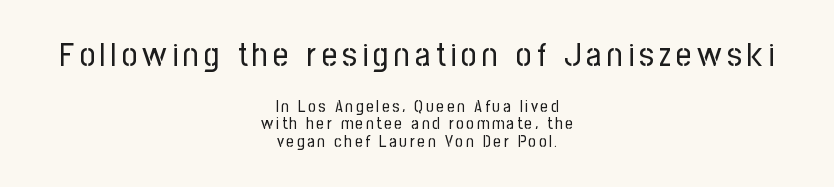
Q: Is the text bold? A: No.
Q: Is the text italic (slanted)? A: No, it is upright.
Q: Is the typeface a serif or a sans-serif typeface? A: Sans-serif.
Q: Is the text underlined? A: No.
Q: How is the paragraph aligned? A: Centered.
Q: Is the spacing between lines tight, normal or loose? A: Tight.
Q: Which block of text is set in a larger size, the first (top) or the second (bottom)? A: The first (top) one.
Q: Width (condensed, normal, or wide)? A: Condensed.
Q: Stroke contrast? A: Low.
Q: x-height? A: Medium.
Q: Monospaced? A: No.
